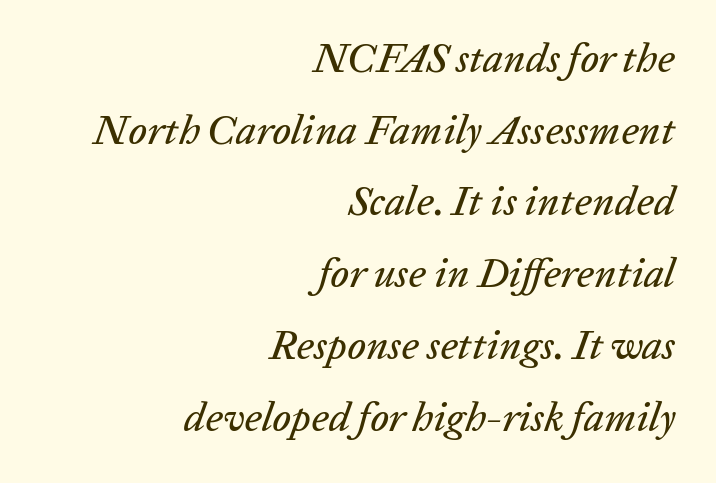
{"italic": "yes", "lean": "right", "slant_degrees": 20, "width": "normal", "stroke_contrast": "low", "x_height": "medium", "monospaced": "no", "underline": "no", "align": "right", "line_spacing_ratio": 1.75, "letter_spacing": "normal", "letter_spacing_em": 0.0, "glyph_px": 41}
